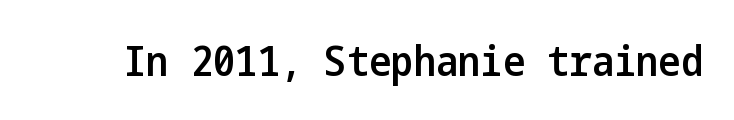
{"serif": "no", "italic": "no", "bold": "semi", "weight": "semibold", "width": "condensed", "stroke_contrast": "low", "x_height": "medium", "underline": "no", "letter_spacing": "normal", "letter_spacing_em": 0.0, "glyph_px": 42}
